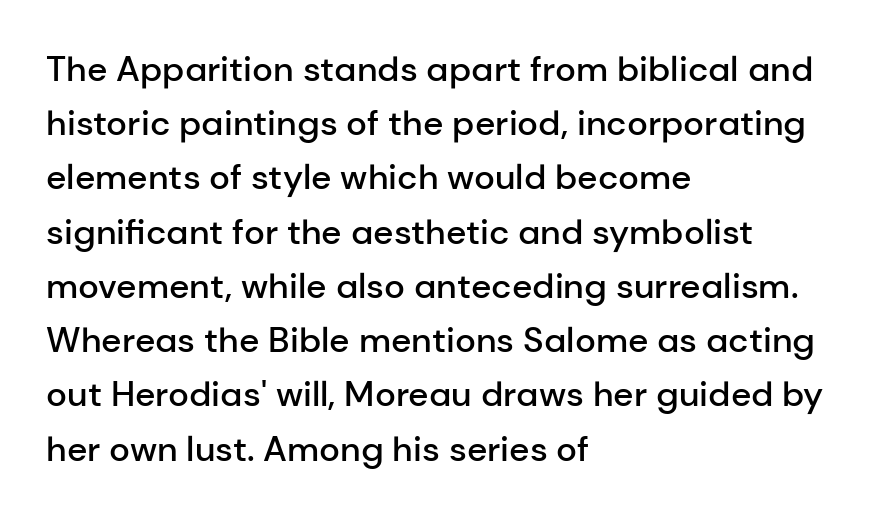
Q: Is the text bold? A: Semi-bold.
Q: Is the text italic (slanted)? A: No, it is upright.
Q: Is the typeface a serif or a sans-serif typeface? A: Sans-serif.
Q: Is the text underlined? A: No.
Q: How is the paragraph aligned? A: Left-aligned.
Q: Is the spacing between letters normal or unusually wide? A: Normal.
Q: Is the spacing between lines tight, normal or loose? A: Normal.
Q: Width (condensed, normal, or wide)? A: Normal.
Q: Stroke contrast? A: Low.
Q: x-height? A: Medium.
Q: Monospaced? A: No.
